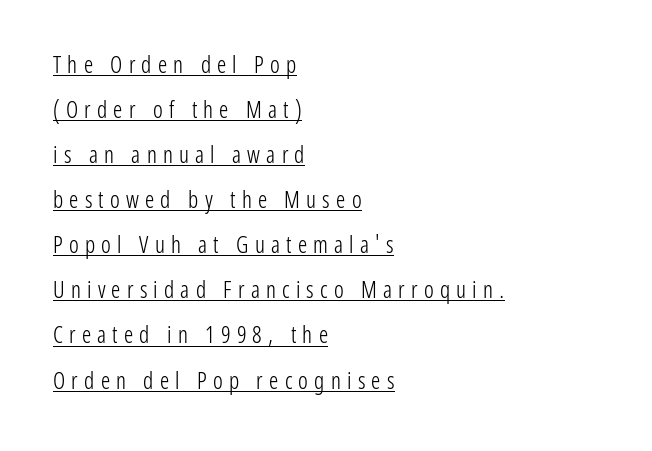
Q: Is the text bold? A: No.
Q: Is the text italic (slanted)? A: No, it is upright.
Q: Is the text underlined? A: Yes.
Q: How is the paragraph aligned? A: Left-aligned.
Q: Is the spacing between letters normal or unusually wide? A: Unusually wide.
Q: Is the spacing between lines tight, normal or loose? A: Loose.
